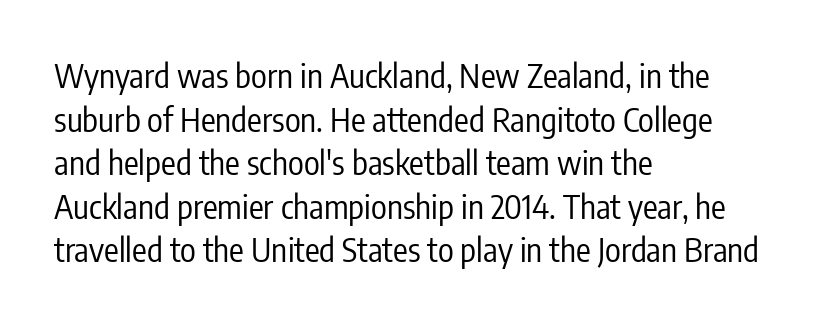
{"serif": "no", "italic": "no", "bold": "no", "weight": "regular", "width": "condensed", "stroke_contrast": "low", "x_height": "medium", "monospaced": "no", "underline": "no", "align": "left", "line_spacing": "normal", "line_spacing_ratio": 1.32, "letter_spacing": "normal", "letter_spacing_em": 0.0, "glyph_px": 33}
